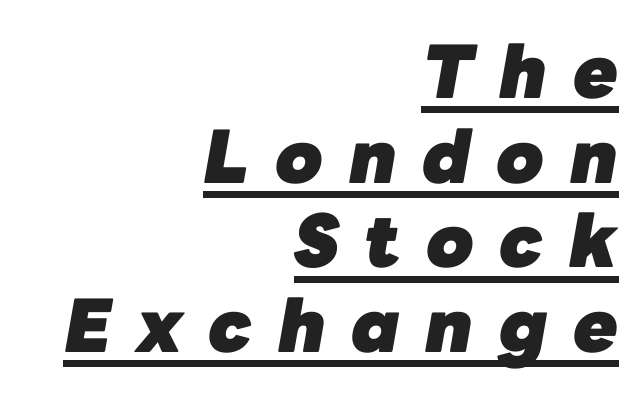
Q: Is the text bold? A: Yes.
Q: Is the text italic (slanted)? A: Yes, it leans right by about 10 degrees.
Q: Is the text underlined? A: Yes.
Q: How is the paragraph aligned? A: Right-aligned.
Q: Is the spacing between letters normal or unusually wide? A: Unusually wide.
Q: Width (condensed, normal, or wide)? A: Normal.
Q: Stroke contrast? A: Low.
Q: x-height? A: Medium.
Q: Monospaced? A: No.
